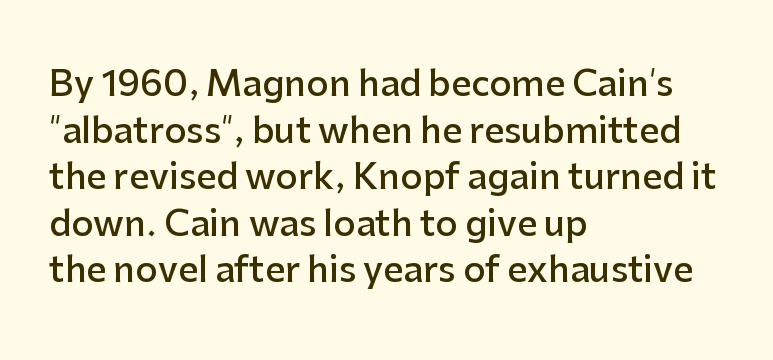
The image shows 35 px semibold sans-serif type, upright; set left-aligned, normal line spacing (1.33x), normal letter spacing, not underlined; low stroke contrast and a medium x-height.
